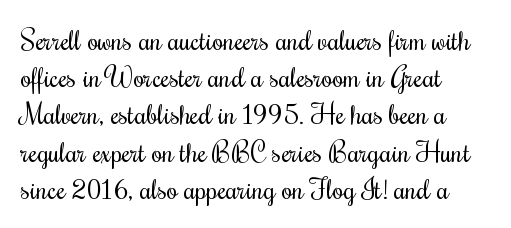
{"serif": "yes", "bold": "no", "weight": "regular", "width": "condensed", "stroke_contrast": "medium", "x_height": "small", "monospaced": "no", "underline": "no", "align": "left", "line_spacing": "normal", "line_spacing_ratio": 1.33, "letter_spacing": "normal", "letter_spacing_em": 0.0, "glyph_px": 28}
